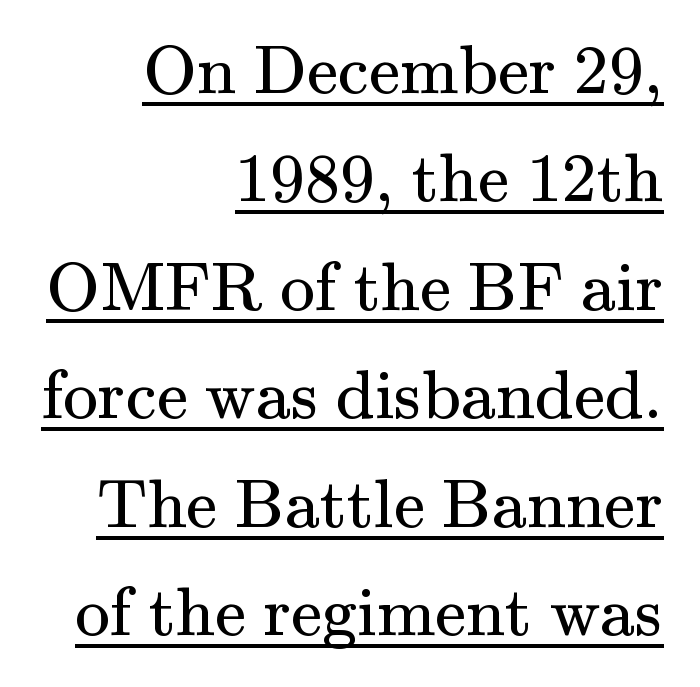
Q: Is the text bold? A: No.
Q: Is the text italic (slanted)? A: No, it is upright.
Q: Is the typeface a serif or a sans-serif typeface? A: Serif.
Q: Is the text underlined? A: Yes.
Q: How is the paragraph aligned? A: Right-aligned.
Q: Is the spacing between letters normal or unusually wide? A: Normal.
Q: Is the spacing between lines tight, normal or loose? A: Normal.
Q: Width (condensed, normal, or wide)? A: Normal.
Q: Stroke contrast? A: Medium.
Q: x-height? A: Small.
Q: Monospaced? A: No.
